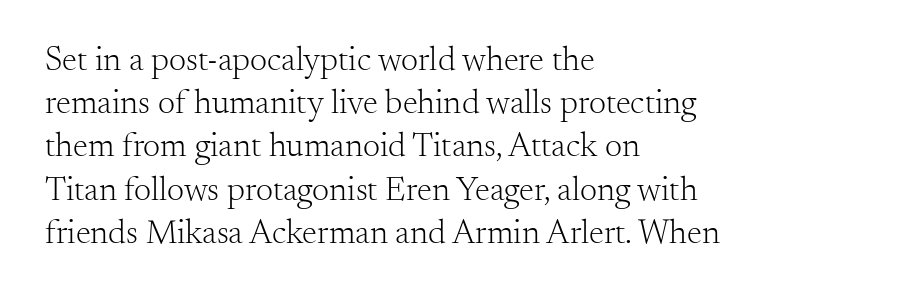
Posture: upright roman. This sample uses plain, unmodified letter spacing. Descenders are the only things crossing below the line. Horizontally, the lines are justified to the leading edge only. No heavy texture on the line: the type isn't bold. The face used here is proportionally spaced, like ordinary book or web type.
